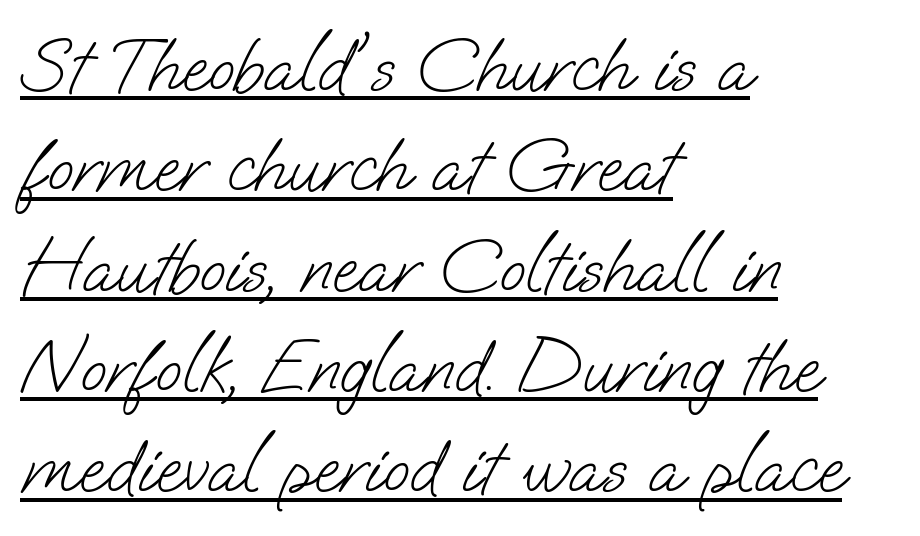
{"serif": "no", "bold": "no", "weight": "light", "width": "normal", "stroke_contrast": "low", "x_height": "small", "monospaced": "no", "underline": "yes", "align": "left", "line_spacing": "normal", "line_spacing_ratio": 1.32, "letter_spacing": "normal", "letter_spacing_em": 0.0, "glyph_px": 76}
